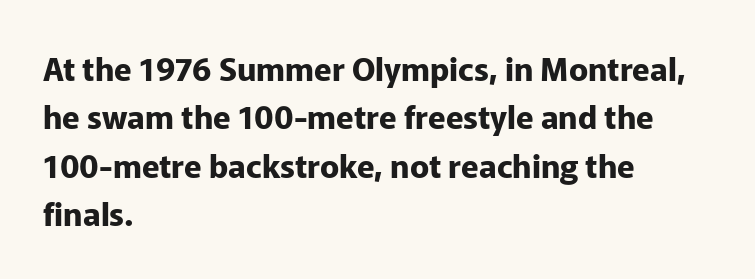
This sample keeps an unexceptional amount of space between lines. Nobody drew a line under any word here. The face used here is rendered with its standard letterfit. The font family rendered here belongs to the sans-serif group.
